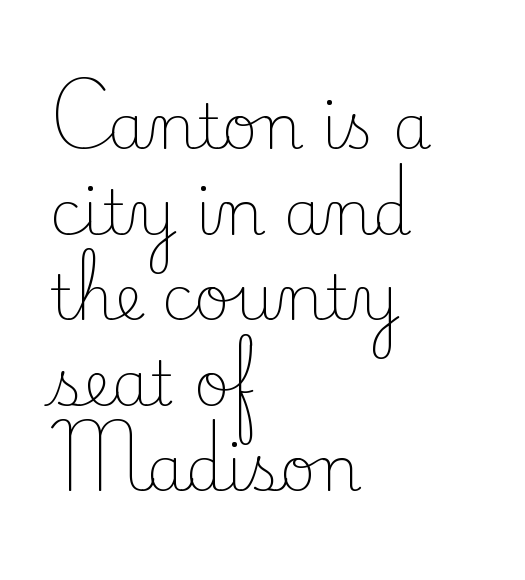
Q: Is the text bold? A: No.
Q: Is the text italic (slanted)? A: No, it is upright.
Q: Is the typeface a serif or a sans-serif typeface? A: Serif.
Q: Is the text underlined? A: No.
Q: How is the paragraph aligned? A: Left-aligned.
Q: Is the spacing between letters normal or unusually wide? A: Normal.
Q: Is the spacing between lines tight, normal or loose? A: Normal.
Q: Width (condensed, normal, or wide)? A: Normal.
Q: Stroke contrast? A: Low.
Q: x-height? A: Small.
Q: Monospaced? A: No.
